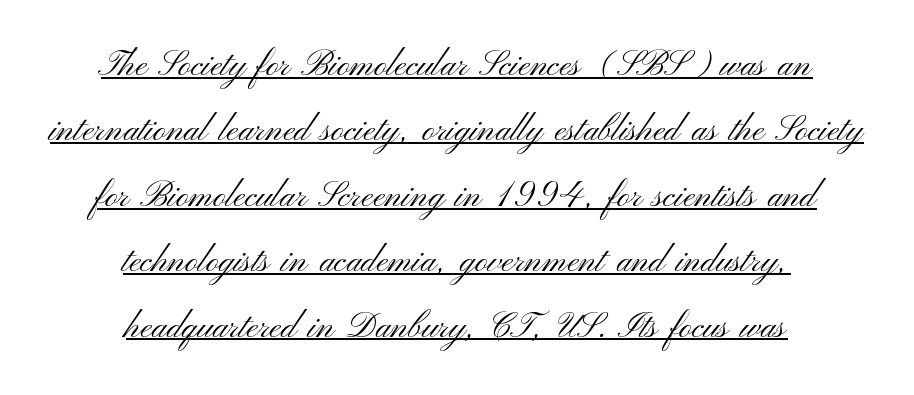
The image shows 35 px light, wide sans-serif type; set centered, line spacing 1.87x, normal letter spacing, underlined; medium stroke contrast and a small x-height.
